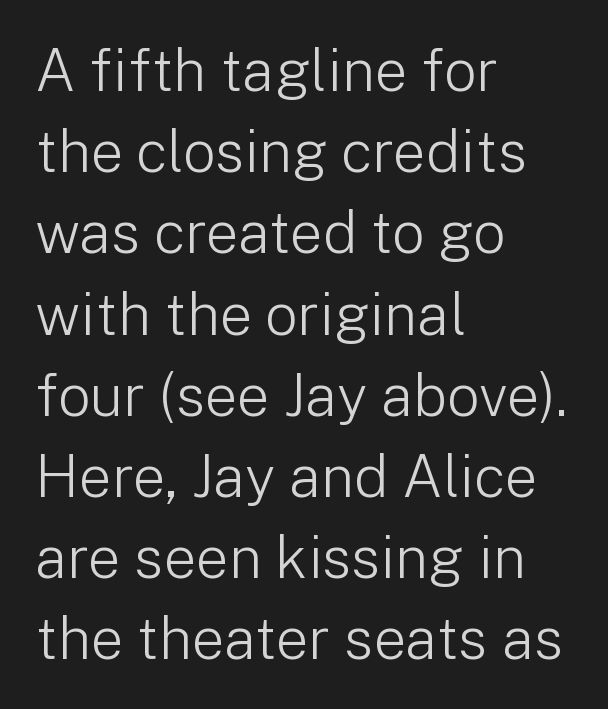
The image shows 58 px light sans-serif type, upright; set left-aligned, normal line spacing (1.4x), normal letter spacing, not underlined; low stroke contrast and a medium x-height.
